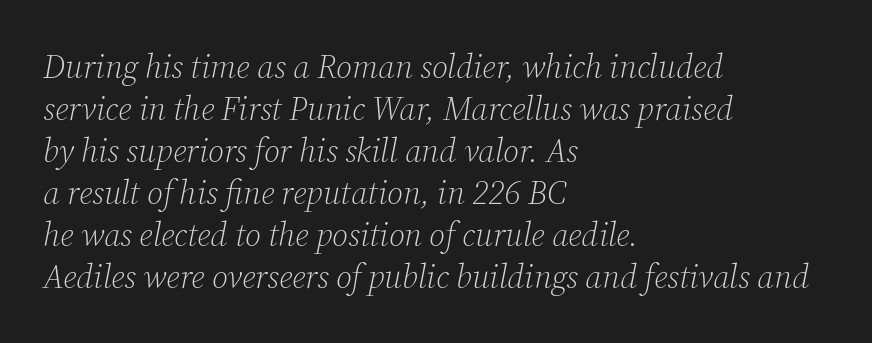
The image shows 33 px light serif type, italic (leaning right); set left-aligned, normal line spacing (1.27x), normal letter spacing, not underlined; low stroke contrast and a medium x-height.
